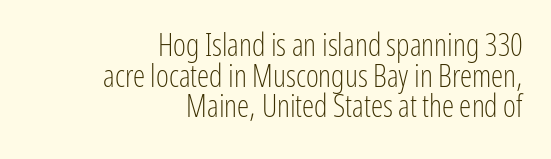
These lines keep a tight, regular rhythm from letter to letter. The words here are not underlined. The typesetting does not lean heavy: it is not bold. Very little white space separates one row of letters from the next.
